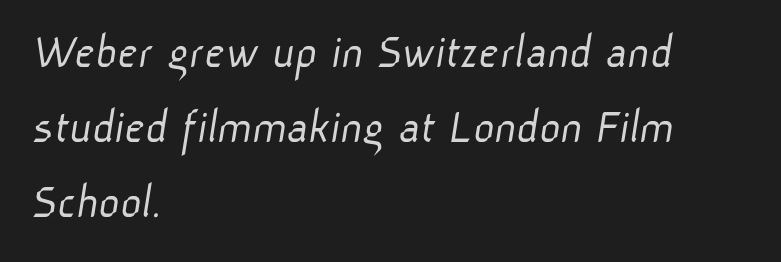
{"serif": "no", "bold": "no", "weight": "light", "width": "normal", "stroke_contrast": "low", "x_height": "medium", "monospaced": "no", "underline": "no", "align": "left", "line_spacing": "normal", "line_spacing_ratio": 1.47, "letter_spacing": "normal", "letter_spacing_em": 0.0, "glyph_px": 51}
